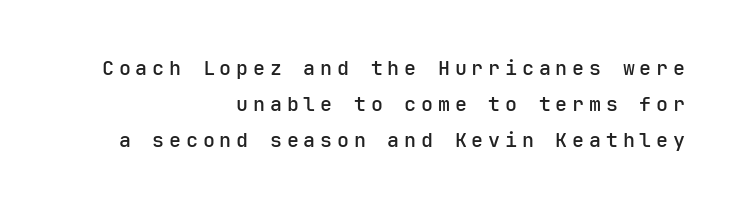
{"italic": "no", "bold": "semi", "underline": "no", "align": "right", "line_spacing_ratio": 1.79, "letter_spacing": "wide", "letter_spacing_em": 0.24, "glyph_px": 20}
